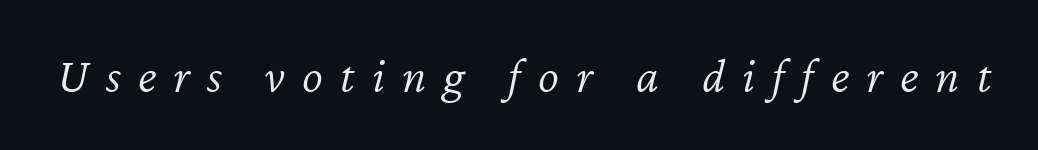
{"italic": "yes", "lean": "right", "slant_degrees": 12, "bold": "no", "weight": "light", "width": "normal", "stroke_contrast": "low", "x_height": "medium", "monospaced": "no", "underline": "no", "letter_spacing": "wide", "letter_spacing_em": 0.34, "glyph_px": 50}
